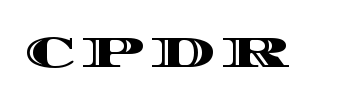
The letters stand straight up with perfectly vertical stems. Think of a printed novel: that variable character pitch is what you see here. Rule under the text: the space is simply empty.
